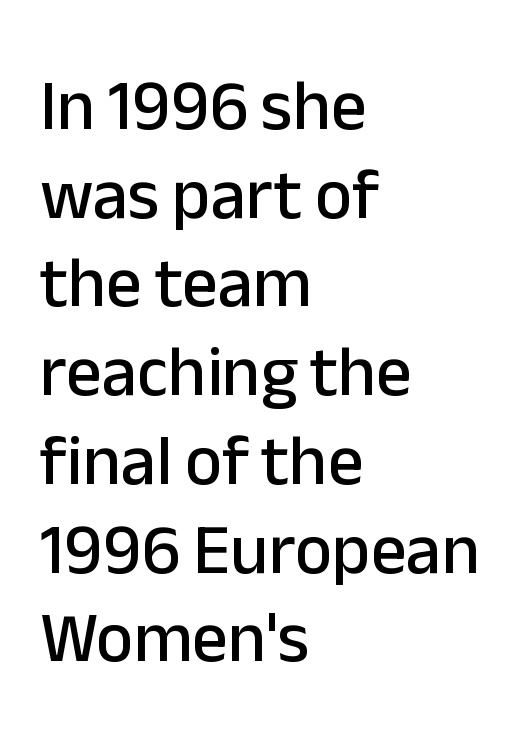
The image shows 71 px sans-serif type, upright; set left-aligned, normal line spacing (1.25x), normal letter spacing, not underlined; low stroke contrast and a medium x-height.
